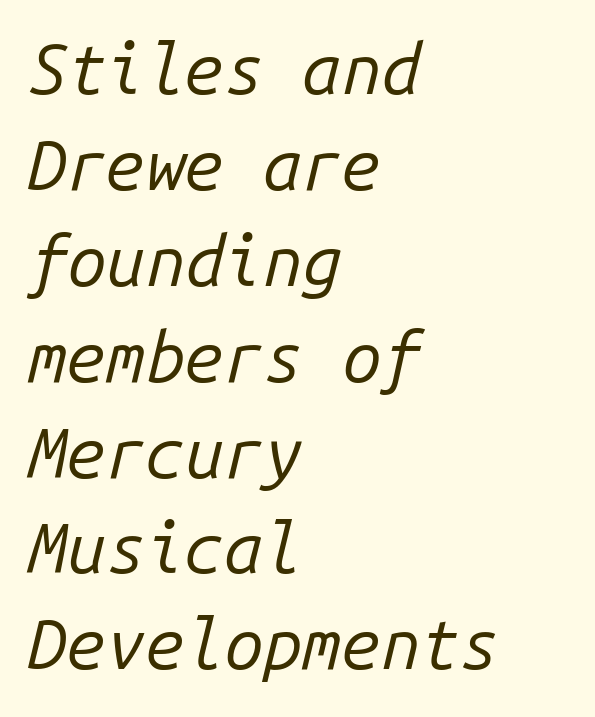
Q: Is the text bold? A: No.
Q: Is the text italic (slanted)? A: Yes, it leans right by about 14 degrees.
Q: Is the text underlined? A: No.
Q: How is the paragraph aligned? A: Left-aligned.
Q: Is the spacing between letters normal or unusually wide? A: Normal.
Q: Is the spacing between lines tight, normal or loose? A: Normal.
Q: Width (condensed, normal, or wide)? A: Normal.
Q: Stroke contrast? A: Low.
Q: x-height? A: Medium.
Q: Monospaced? A: Yes.
